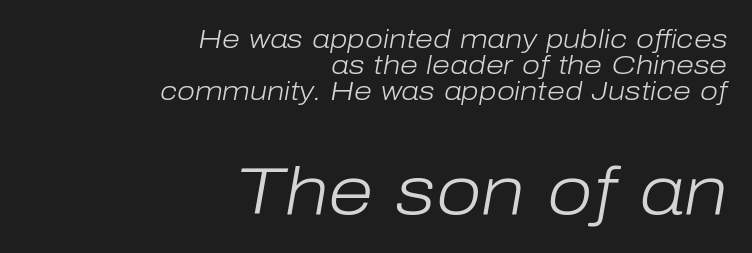
{"italic": "yes", "lean": "right", "slant_degrees": 10, "bold": "no", "weight": "light", "width": "normal", "stroke_contrast": "low", "x_height": "medium", "monospaced": "no", "underline": "no", "align": "right", "line_spacing": "tight", "line_spacing_ratio": 1.0, "letter_spacing": "normal", "letter_spacing_em": 0.0, "larger_block": "second", "size_ratio": 2.54, "glyph_px": 66}
